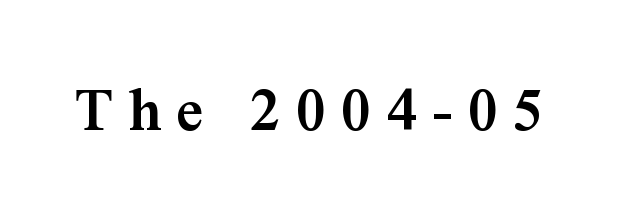
The image shows 66 px semibold serif type, upright; set unusually wide letter spacing (+0.23 em), not underlined; medium stroke contrast and a medium x-height.
